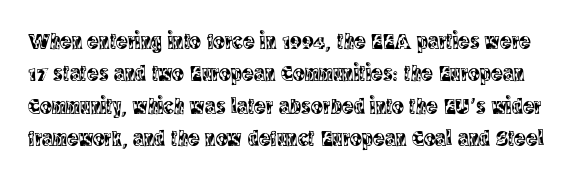
{"italic": "no", "underline": "no", "line_spacing": "normal", "line_spacing_ratio": 1.47, "letter_spacing": "normal", "letter_spacing_em": 0.0, "glyph_px": 22}
